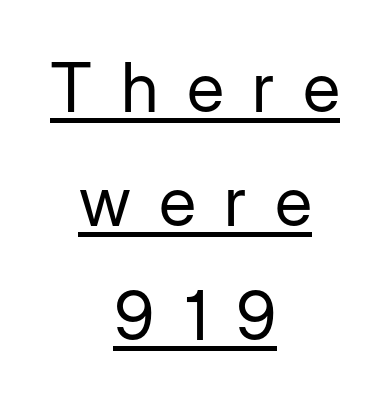
Q: Is the text bold? A: No.
Q: Is the text italic (slanted)? A: No, it is upright.
Q: Is the typeface a serif or a sans-serif typeface? A: Sans-serif.
Q: Is the text underlined? A: Yes.
Q: How is the paragraph aligned? A: Centered.
Q: Is the spacing between letters normal or unusually wide? A: Unusually wide.
Q: Is the spacing between lines tight, normal or loose? A: Normal.
Q: Width (condensed, normal, or wide)? A: Normal.
Q: Stroke contrast? A: Low.
Q: x-height? A: Medium.
Q: Monospaced? A: No.
